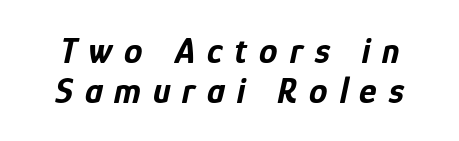
Q: Is the text bold? A: Yes.
Q: Is the text italic (slanted)? A: Yes, it leans right by about 12 degrees.
Q: Is the text underlined? A: No.
Q: Is the spacing between letters normal or unusually wide? A: Unusually wide.
Q: Is the spacing between lines tight, normal or loose? A: Tight.
Q: Width (condensed, normal, or wide)? A: Condensed.
Q: Stroke contrast? A: Low.
Q: x-height? A: Medium.
Q: Monospaced? A: No.
